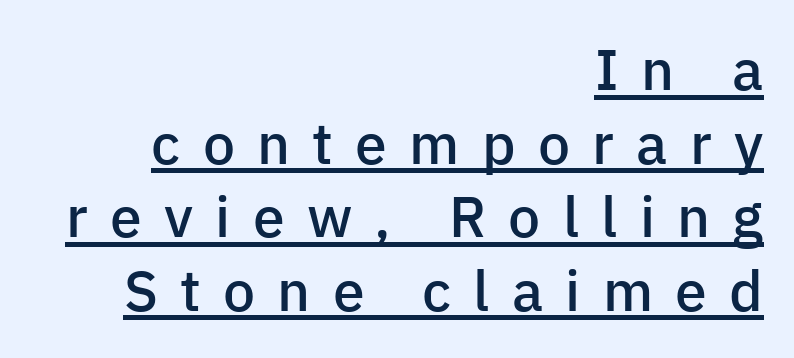
Layout note: lines flush right. In terms of letterspacing, this is a distinctly airy, spread setting. Evenly set lines give the paragraph a standard silhouette. Unlike a traditional serif, this face leaves its strokes unadorned.
